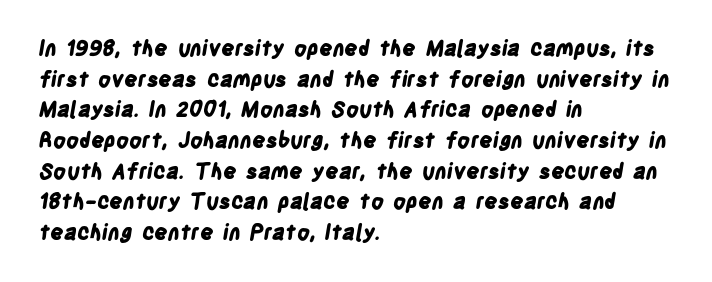
Students, this is bold: see how much ink each stroke carries. The rendering uses a moderate line-height, typical for paragraphs. The baseline area is clear. Short and long lines alike share a common starting point at left.
